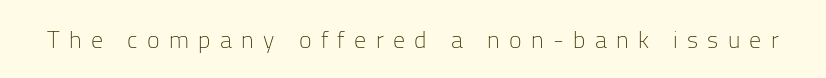
The image shows 24 px text type, upright; set unusually wide letter spacing (+0.39 em), not underlined.
